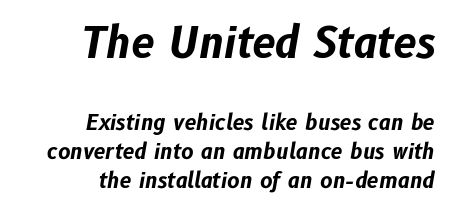
A clean baseline with only descenders dipping below it. Heavy-handed strokes throughout: this text is bold. A typesetter would call this leading conventional body-copy spacing. You could call the tracking neutral — neither tight nor loose.
